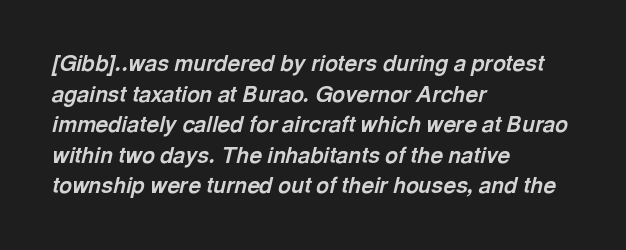
What's the leading like? Ordinary, nothing unusual. Underline: absent. Would a proofreader flag this as italicized? Yes. Glyph-to-glyph distance matches everyday printed text. On the weight axis this lands at bold, roughly 700. Layout note: lines flush left.
